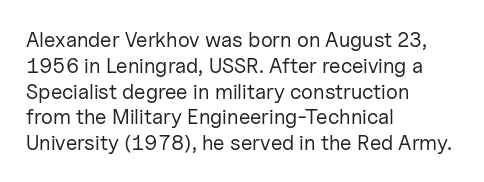
{"italic": "no", "bold": "no", "underline": "no", "align": "left", "line_spacing_ratio": 1.23, "letter_spacing": "normal", "letter_spacing_em": 0.0, "glyph_px": 21}
